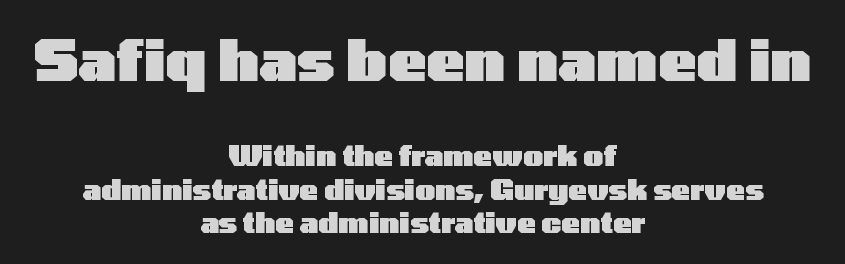
Q: Is the text bold? A: Yes.
Q: Is the text italic (slanted)? A: No, it is upright.
Q: Is the typeface a serif or a sans-serif typeface? A: Sans-serif.
Q: Is the text underlined? A: No.
Q: How is the paragraph aligned? A: Centered.
Q: Is the spacing between letters normal or unusually wide? A: Normal.
Q: Which block of text is set in a larger size, the first (top) or the second (bottom)? A: The first (top) one.
Q: Width (condensed, normal, or wide)? A: Wide.
Q: Stroke contrast? A: Low.
Q: x-height? A: Medium.
Q: Monospaced? A: No.
